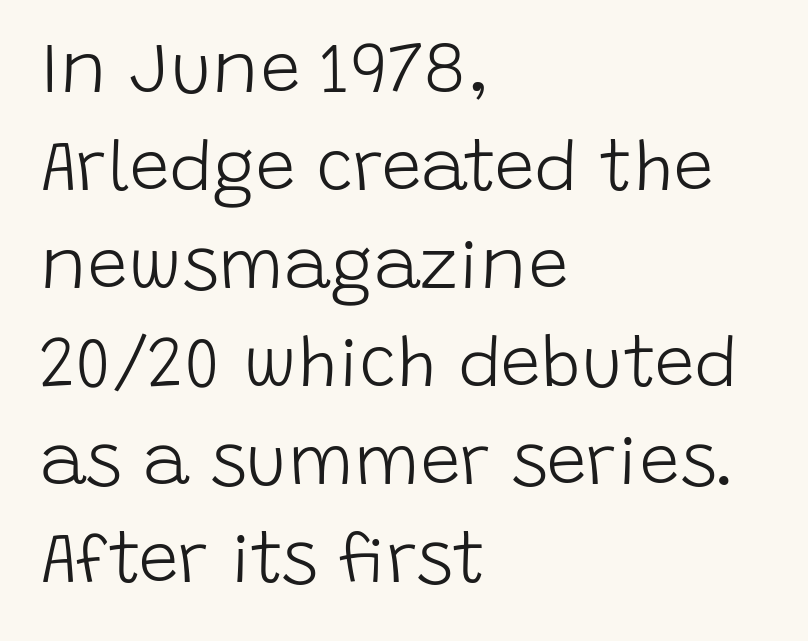
The image shows 71 px light sans-serif type, upright; set left-aligned, normal line spacing (1.38x), normal letter spacing, not underlined; low stroke contrast and a large x-height.
